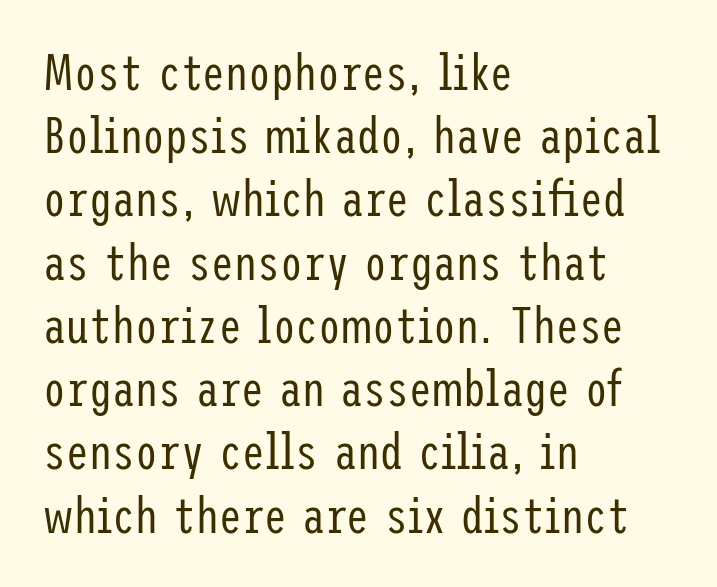
Q: Is the text bold? A: No.
Q: Is the text italic (slanted)? A: No, it is upright.
Q: Is the typeface a serif or a sans-serif typeface? A: Sans-serif.
Q: Is the text underlined? A: No.
Q: How is the paragraph aligned? A: Left-aligned.
Q: Is the spacing between letters normal or unusually wide? A: Normal.
Q: Width (condensed, normal, or wide)? A: Condensed.
Q: Stroke contrast? A: Low.
Q: x-height? A: Medium.
